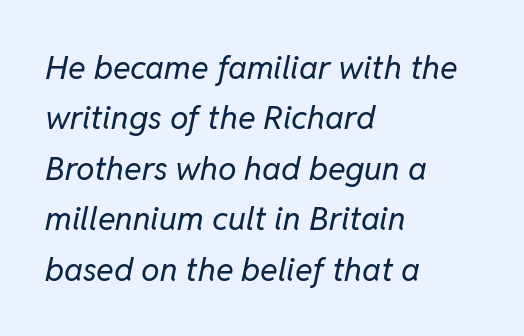
Q: Is the text bold? A: No.
Q: Is the text italic (slanted)? A: Yes, it leans right by about 11 degrees.
Q: Is the text underlined? A: No.
Q: How is the paragraph aligned? A: Left-aligned.
Q: Is the spacing between letters normal or unusually wide? A: Normal.
Q: Is the spacing between lines tight, normal or loose? A: Normal.
Q: Width (condensed, normal, or wide)? A: Normal.
Q: Stroke contrast? A: Low.
Q: x-height? A: Medium.
Q: Monospaced? A: No.
